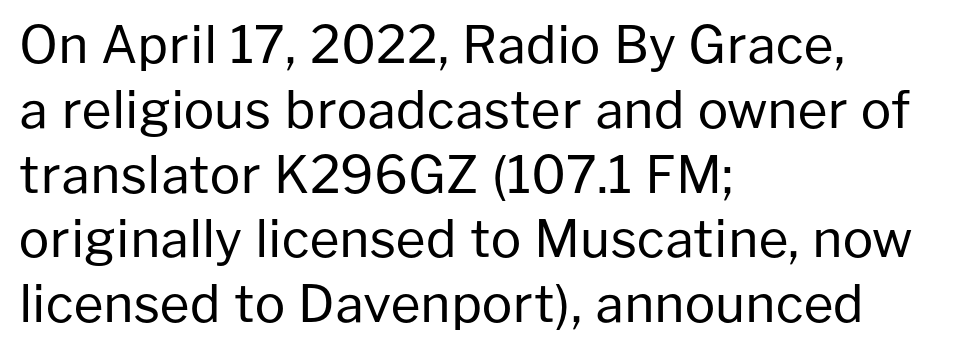
{"serif": "no", "italic": "no", "bold": "no", "weight": "regular", "width": "normal", "stroke_contrast": "low", "x_height": "medium", "monospaced": "no", "underline": "no", "align": "left", "line_spacing": "normal", "line_spacing_ratio": 1.27, "letter_spacing": "normal", "letter_spacing_em": 0.0, "glyph_px": 51}
